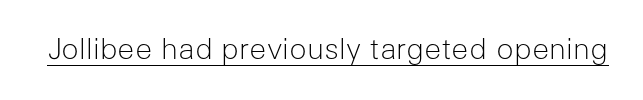
Q: Is the text bold? A: No.
Q: Is the text italic (slanted)? A: No, it is upright.
Q: Is the typeface a serif or a sans-serif typeface? A: Sans-serif.
Q: Is the text underlined? A: Yes.
Q: Is the spacing between letters normal or unusually wide? A: Normal.
Q: Width (condensed, normal, or wide)? A: Normal.
Q: Stroke contrast? A: Low.
Q: x-height? A: Medium.
Q: Monospaced? A: No.
